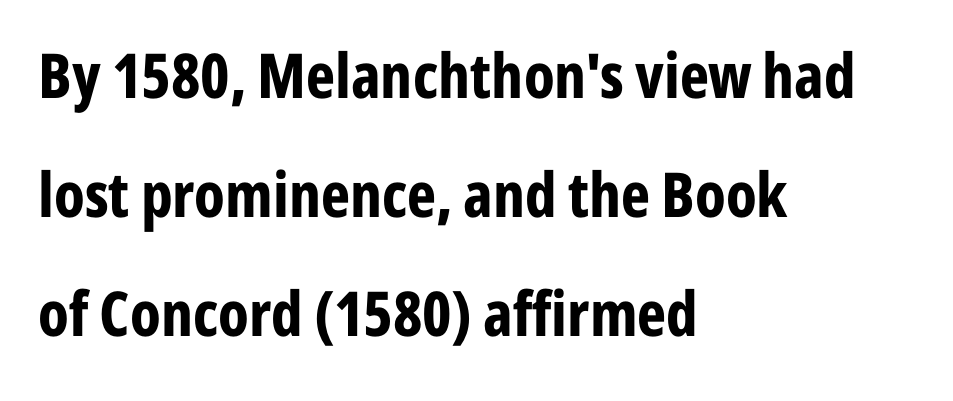
Q: Is the text bold? A: Yes.
Q: Is the text italic (slanted)? A: No, it is upright.
Q: Is the typeface a serif or a sans-serif typeface? A: Sans-serif.
Q: Is the text underlined? A: No.
Q: How is the paragraph aligned? A: Left-aligned.
Q: Is the spacing between letters normal or unusually wide? A: Normal.
Q: Is the spacing between lines tight, normal or loose? A: Loose.
Q: Width (condensed, normal, or wide)? A: Condensed.
Q: Stroke contrast? A: Low.
Q: x-height? A: Medium.
Q: Monospaced? A: No.
